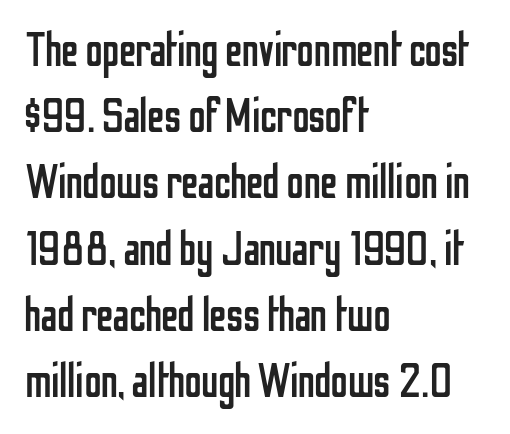
The image shows 48 px regular-weight, condensed sans-serif type, upright; set left-aligned, normal line spacing (1.38x), normal letter spacing, not underlined; low stroke contrast and a medium x-height.
